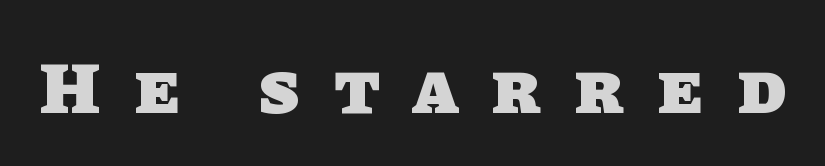
The image shows 74 px heavy sans-serif type; set unusually wide letter spacing (+0.47 em), not underlined; low stroke contrast and a large x-height.
